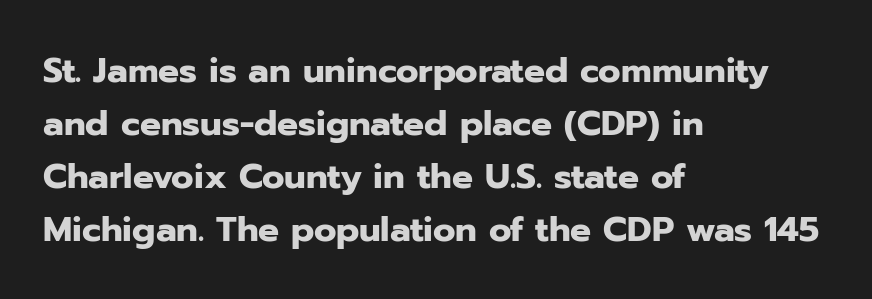
Q: Is the text bold? A: Yes.
Q: Is the text italic (slanted)? A: No, it is upright.
Q: Is the typeface a serif or a sans-serif typeface? A: Sans-serif.
Q: Is the text underlined? A: No.
Q: How is the paragraph aligned? A: Left-aligned.
Q: Is the spacing between letters normal or unusually wide? A: Normal.
Q: Is the spacing between lines tight, normal or loose? A: Normal.
Q: Width (condensed, normal, or wide)? A: Normal.
Q: Stroke contrast? A: Low.
Q: x-height? A: Medium.
Q: Monospaced? A: No.
